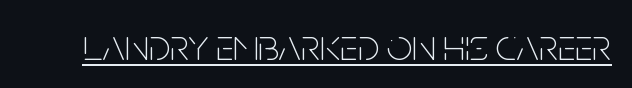
Q: Is the text bold? A: No.
Q: Is the text italic (slanted)? A: No, it is upright.
Q: Is the typeface a serif or a sans-serif typeface? A: Sans-serif.
Q: Is the text underlined? A: Yes.
Q: Is the spacing between letters normal or unusually wide? A: Normal.
Q: Width (condensed, normal, or wide)? A: Condensed.
Q: Stroke contrast? A: Low.
Q: x-height? A: Large.
Q: Monospaced? A: No.
